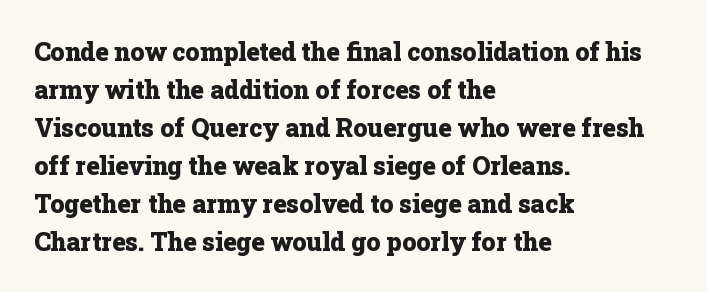
{"italic": "no", "bold": "yes", "underline": "no", "align": "left", "line_spacing": "normal", "line_spacing_ratio": 1.52, "letter_spacing": "normal", "letter_spacing_em": 0.0, "glyph_px": 25}
